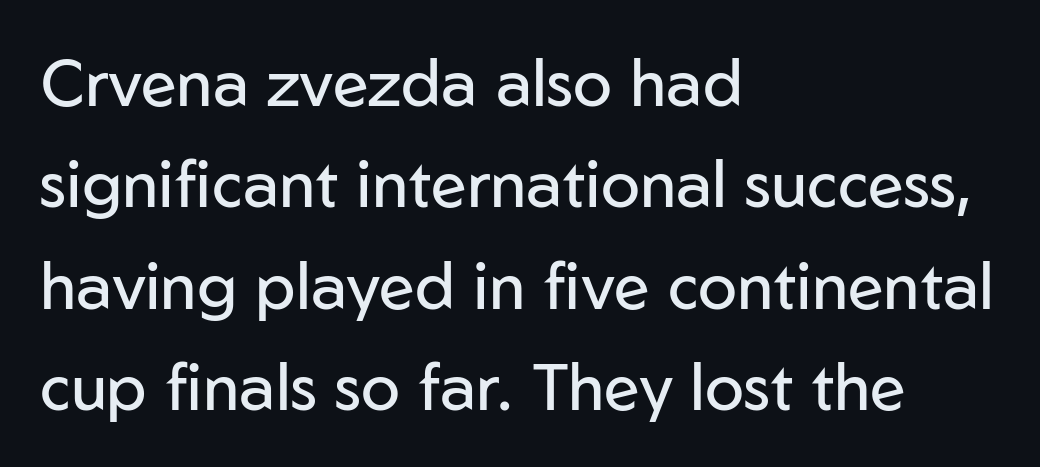
It's the straight-up-and-down kind of type. Check the space under the baseline: it is left empty. The letterforms sit shoulder to shoulder at normal distance. The setting favours the left margin, as ordinary paragraphs usually do.
